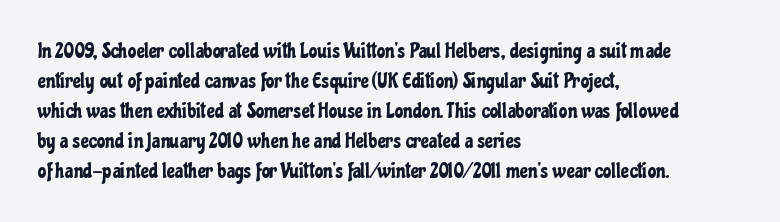
The image shows 22 px text type, upright; set left-aligned, normal line spacing (1.36x), normal letter spacing, not underlined.
